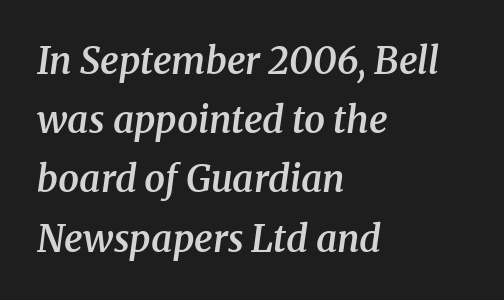
The image shows 37 px semibold serif type, italic (leaning right); set left-aligned, normal line spacing (1.6x), normal letter spacing, not underlined; medium stroke contrast and a medium x-height.
